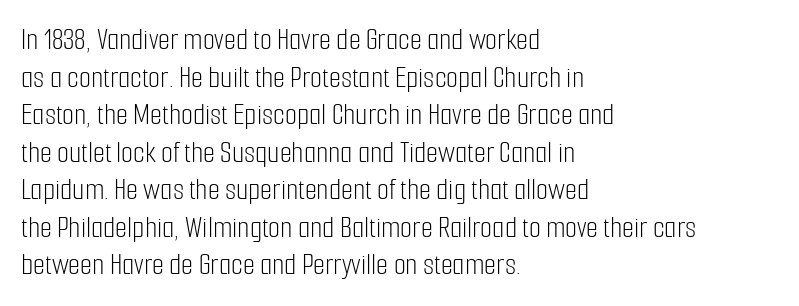
{"serif": "no", "italic": "no", "bold": "no", "weight": "light", "width": "condensed", "stroke_contrast": "low", "x_height": "medium", "monospaced": "no", "underline": "no", "align": "left", "line_spacing_ratio": 1.21, "letter_spacing": "normal", "letter_spacing_em": 0.0, "glyph_px": 31}
